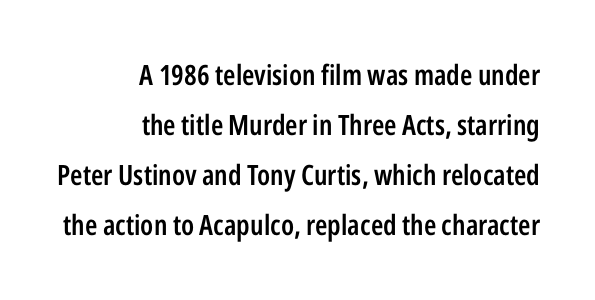
Students, note that the glyphs here touch the page at normal intervals. The specimen omits any rule beneath the text block's lines. This rendering employs a face without finishing strokes, i.e., a sans-serif. Horizontally, the lines are justified to the trailing edge only. The type sits square on the baseline with zero lean.
